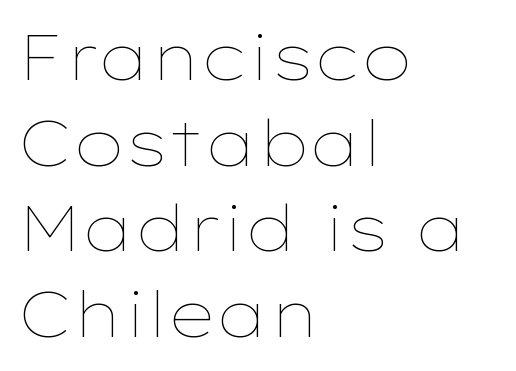
Q: Is the text bold? A: No.
Q: Is the text italic (slanted)? A: No, it is upright.
Q: Is the text underlined? A: No.
Q: How is the paragraph aligned? A: Left-aligned.
Q: Is the spacing between letters normal or unusually wide? A: Normal.
Q: Is the spacing between lines tight, normal or loose? A: Normal.
Q: Width (condensed, normal, or wide)? A: Wide.
Q: Stroke contrast? A: Low.
Q: x-height? A: Medium.
Q: Monospaced? A: No.
